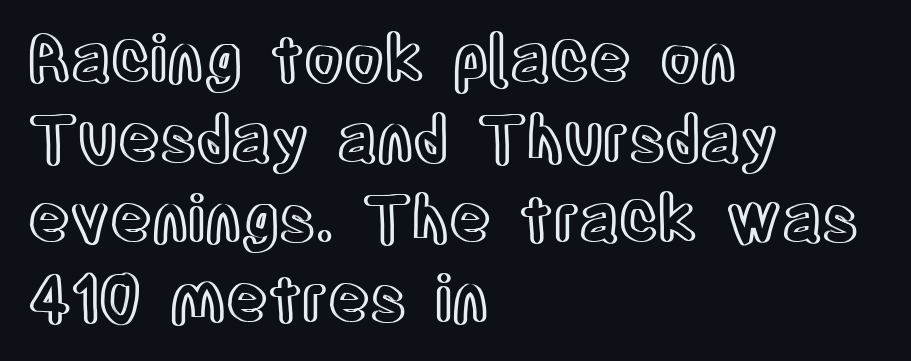
Q: Is the text italic (slanted)? A: No, it is upright.
Q: Is the text underlined? A: No.
Q: How is the paragraph aligned? A: Left-aligned.
Q: Is the spacing between letters normal or unusually wide? A: Normal.
Q: Is the spacing between lines tight, normal or loose? A: Normal.
Q: Width (condensed, normal, or wide)? A: Condensed.
Q: x-height? A: Large.
Q: Monospaced? A: No.
